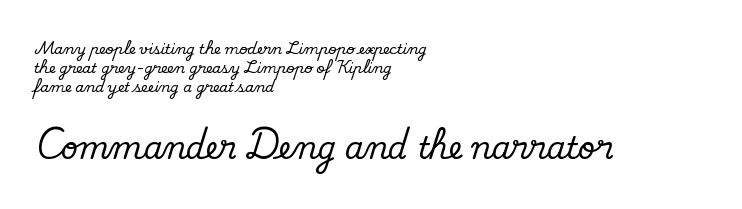
Q: Is the text italic (slanted)? A: Yes.
Q: Is the typeface a serif or a sans-serif typeface? A: Serif.
Q: Is the text underlined? A: No.
Q: How is the paragraph aligned? A: Left-aligned.
Q: Is the spacing between letters normal or unusually wide? A: Normal.
Q: Is the spacing between lines tight, normal or loose? A: Normal.
Q: Which block of text is set in a larger size, the first (top) or the second (bottom)? A: The second (bottom) one.
Q: Width (condensed, normal, or wide)? A: Normal.
Q: Stroke contrast? A: Medium.
Q: x-height? A: Small.
Q: Monospaced? A: No.
